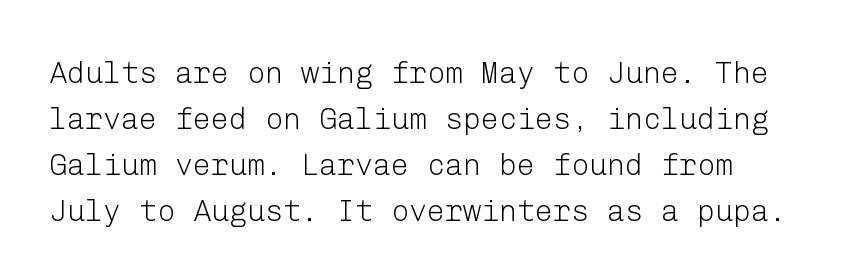
Q: Is the text bold? A: No.
Q: Is the text italic (slanted)? A: No, it is upright.
Q: Is the typeface a serif or a sans-serif typeface? A: Sans-serif.
Q: Is the text underlined? A: No.
Q: Is the spacing between letters normal or unusually wide? A: Normal.
Q: Is the spacing between lines tight, normal or loose? A: Normal.
Q: Width (condensed, normal, or wide)? A: Normal.
Q: Stroke contrast? A: Low.
Q: x-height? A: Medium.
